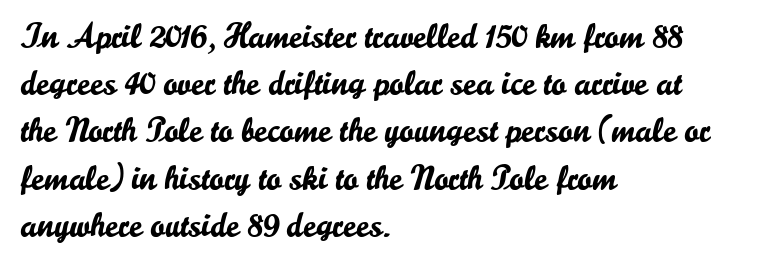
{"serif": "no", "width": "normal", "stroke_contrast": "low", "x_height": "small", "monospaced": "no", "underline": "no", "align": "left", "line_spacing": "normal", "line_spacing_ratio": 1.35, "letter_spacing": "normal", "letter_spacing_em": 0.0, "glyph_px": 35}
